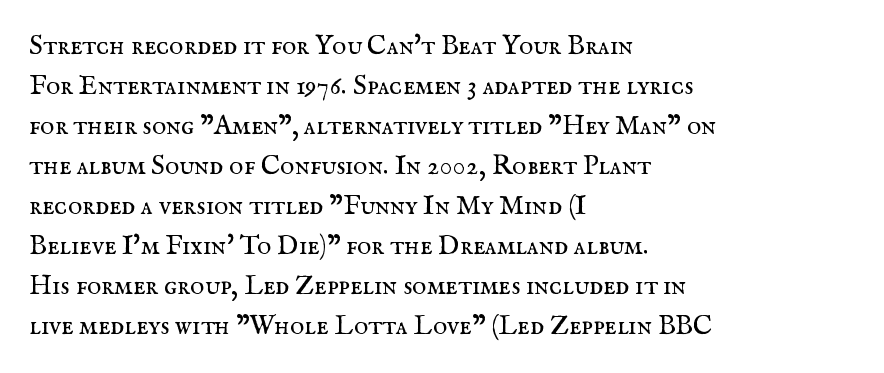
Italic: no, the glyphs are upright roman. Observe the ordinary spacing: letters are neighbours, not strangers. Line spacing here is normal. The zone under the glyphs is completely vacant. These lines stack with their left ends in a neat column.
